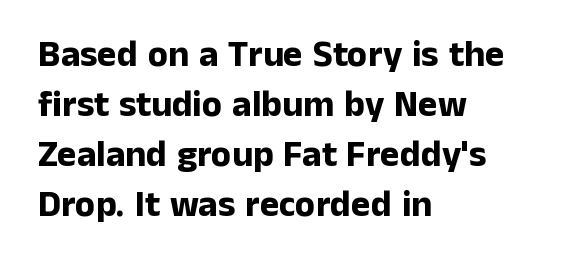
The image shows 37 px bold sans-serif type, upright; set left-aligned, normal line spacing (1.35x), normal letter spacing, not underlined; low stroke contrast and a medium x-height.
